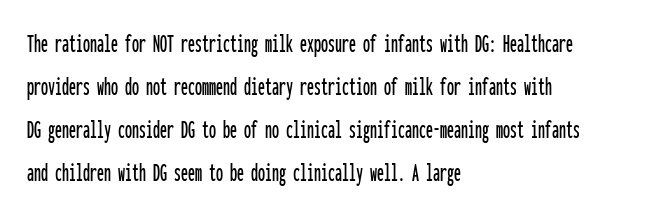
{"serif": "no", "italic": "no", "width": "condensed", "stroke_contrast": "low", "x_height": "medium", "monospaced": "yes", "underline": "no", "align": "left", "line_spacing": "normal", "line_spacing_ratio": 1.54, "letter_spacing": "normal", "letter_spacing_em": 0.0, "glyph_px": 28}
